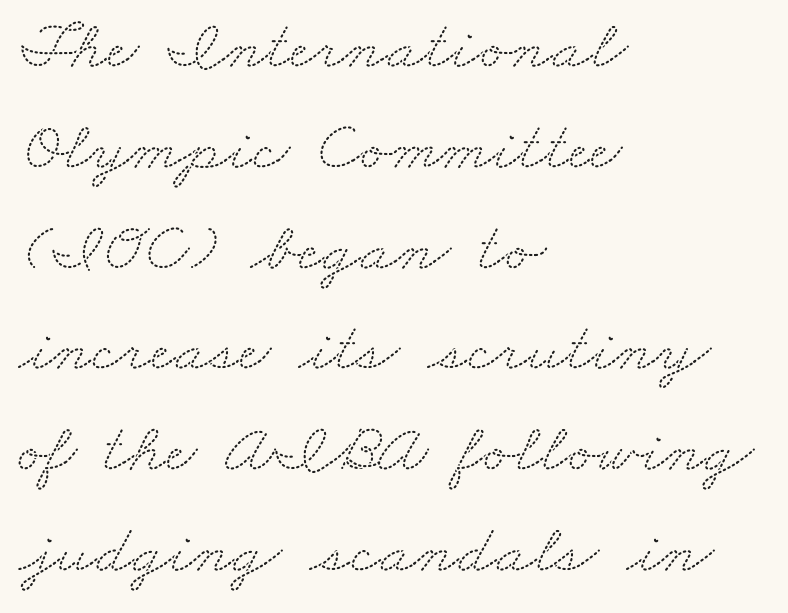
The ragged edge is on the right, which tells us the setting is flush left. Compared with typical paragraphs, the rows here are spaced about the same. This rendering leaves character spacing at its baseline value. Each row of text sits above clean, open space. Note the varied advance widths — an 'i' is clearly narrower than an 'm'.
